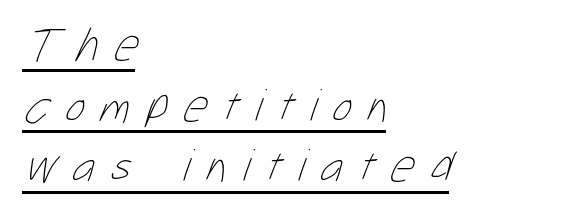
Q: Is the text bold? A: No.
Q: Is the text underlined? A: Yes.
Q: How is the paragraph aligned? A: Left-aligned.
Q: Is the spacing between letters normal or unusually wide? A: Unusually wide.
Q: Is the spacing between lines tight, normal or loose? A: Normal.
Q: Width (condensed, normal, or wide)? A: Condensed.
Q: Stroke contrast? A: Low.
Q: x-height? A: Medium.
Q: Monospaced? A: No.
